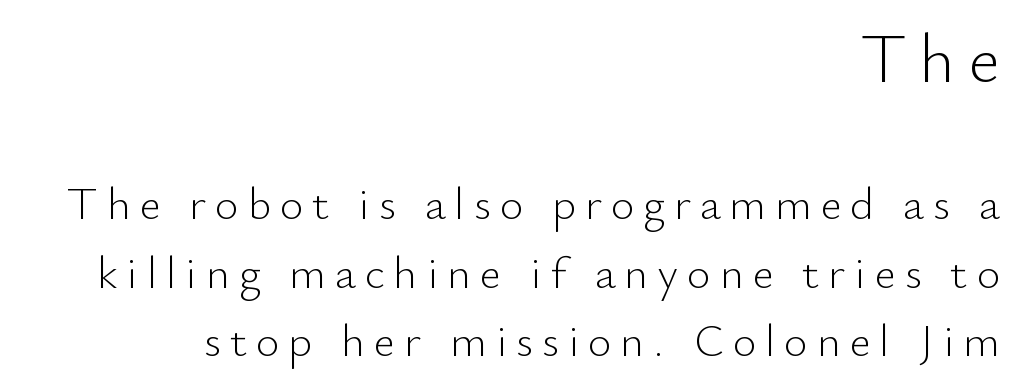
Q: Is the text bold? A: No.
Q: Is the text italic (slanted)? A: No, it is upright.
Q: Is the typeface a serif or a sans-serif typeface? A: Sans-serif.
Q: Is the text underlined? A: No.
Q: How is the paragraph aligned? A: Right-aligned.
Q: Is the spacing between lines tight, normal or loose? A: Normal.
Q: Which block of text is set in a larger size, the first (top) or the second (bottom)? A: The first (top) one.
Q: Width (condensed, normal, or wide)? A: Normal.
Q: Stroke contrast? A: Low.
Q: x-height? A: Small.
Q: Monospaced? A: No.
